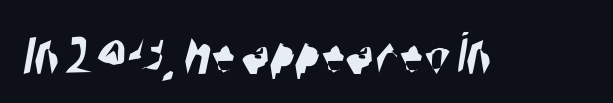
The image shows 60 px condensed sans-serif type; set normal letter spacing, not underlined; high stroke contrast and a large x-height.
